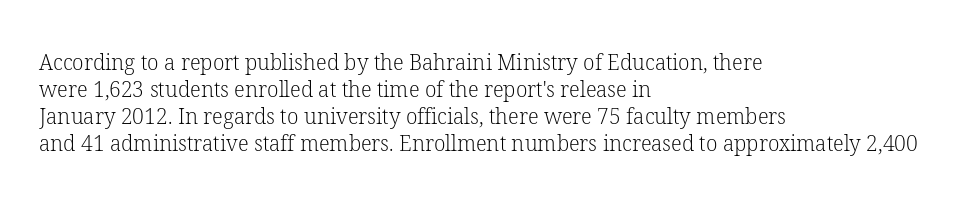
Q: Is the text bold? A: No.
Q: Is the text italic (slanted)? A: No, it is upright.
Q: Is the text underlined? A: No.
Q: How is the paragraph aligned? A: Left-aligned.
Q: Is the spacing between letters normal or unusually wide? A: Normal.
Q: Is the spacing between lines tight, normal or loose? A: Normal.
